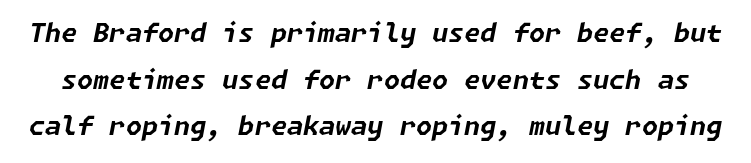
{"italic": "yes", "lean": "right", "slant_degrees": 11, "bold": "yes", "underline": "no", "line_spacing_ratio": 1.79, "letter_spacing": "normal", "letter_spacing_em": 0.0, "glyph_px": 26}
